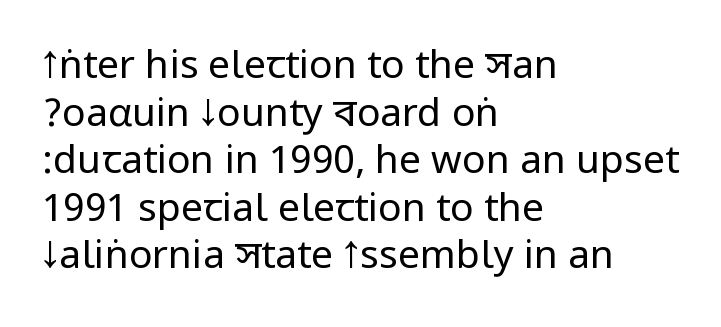
Q: Is the text bold? A: No.
Q: Is the text italic (slanted)? A: No, it is upright.
Q: Is the typeface a serif or a sans-serif typeface? A: Sans-serif.
Q: Is the text underlined? A: No.
Q: How is the paragraph aligned? A: Left-aligned.
Q: Is the spacing between letters normal or unusually wide? A: Normal.
Q: Width (condensed, normal, or wide)? A: Condensed.
Q: Stroke contrast? A: Low.
